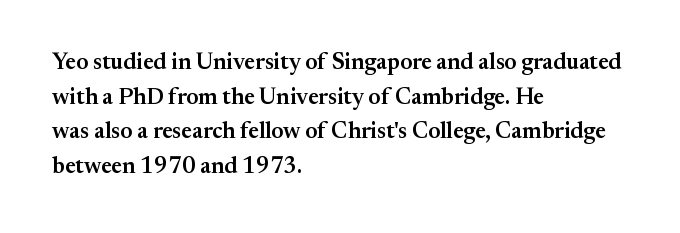
The image shows 23 px text type, upright; set left-aligned, normal line spacing (1.51x), normal letter spacing, not underlined.
